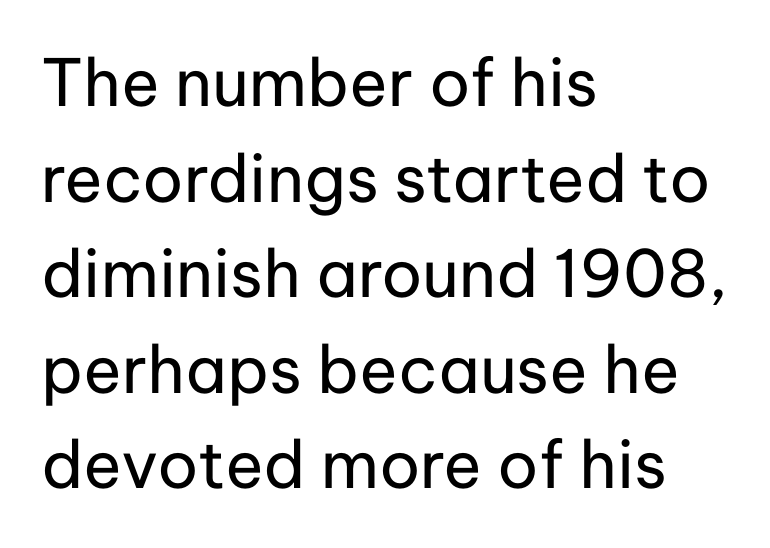
The image shows 65 px regular-weight sans-serif type, upright; set left-aligned, normal line spacing (1.47x), normal letter spacing, not underlined; low stroke contrast and a medium x-height.
